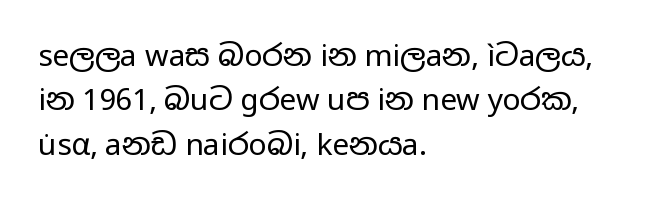
Q: Is the text bold? A: No.
Q: Is the text italic (slanted)? A: No, it is upright.
Q: Is the typeface a serif or a sans-serif typeface? A: Sans-serif.
Q: Is the text underlined? A: No.
Q: How is the paragraph aligned? A: Left-aligned.
Q: Is the spacing between letters normal or unusually wide? A: Normal.
Q: Is the spacing between lines tight, normal or loose? A: Normal.
Q: Width (condensed, normal, or wide)? A: Wide.
Q: Stroke contrast? A: Low.
Q: x-height? A: Medium.
Q: Monospaced? A: No.
